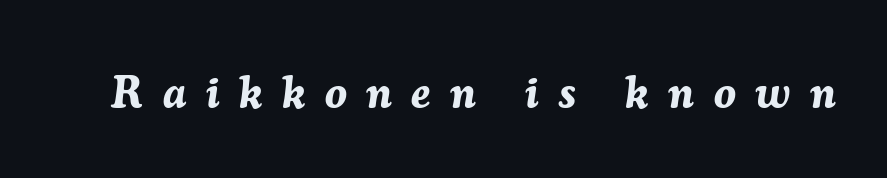
The image shows 44 px bold type, italic (leaning right); set unusually wide letter spacing (+0.45 em), not underlined; medium stroke contrast and a medium x-height.
